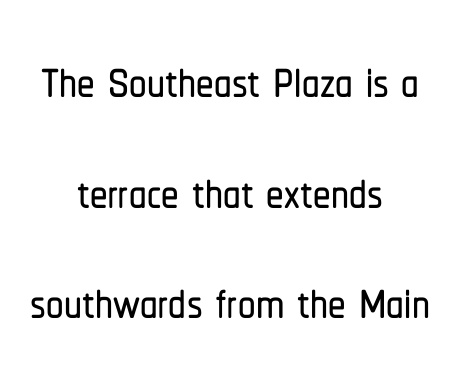
{"serif": "no", "italic": "no", "width": "condensed", "stroke_contrast": "low", "x_height": "medium", "monospaced": "no", "underline": "no", "align": "center", "line_spacing": "normal", "line_spacing_ratio": 1.58, "letter_spacing": "normal", "letter_spacing_em": 0.0, "glyph_px": 70}
